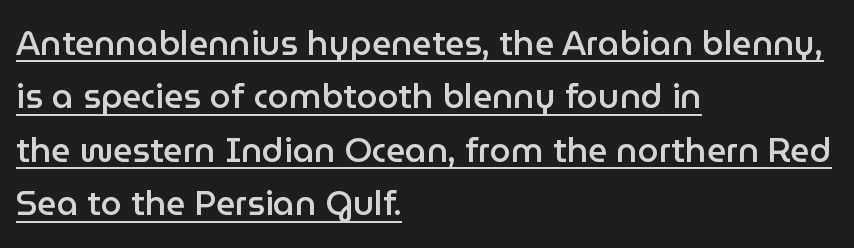
Each new line begins a customary step beneath the previous one. The font's upright variant was chosen for this text. Set as a demibold, roughly 600 on the weight scale. Proportional: the letters do not fall into vertical columns. Descenders here cross a horizontal rule under the line. Tracking here is standard; glyphs follow each other at the usual distance.
